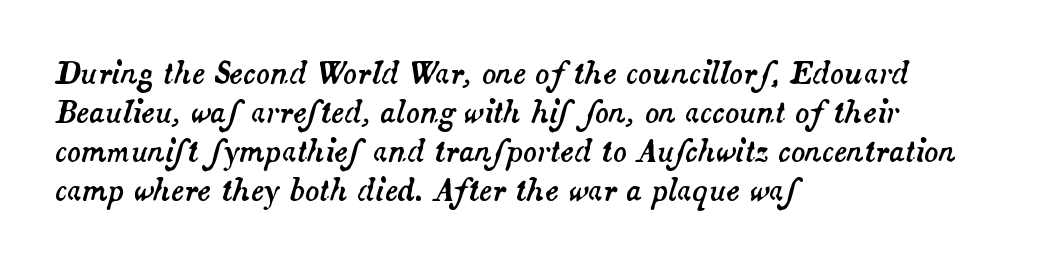
Q: Is the text italic (slanted)? A: Yes, it leans right by about 14 degrees.
Q: Is the text underlined? A: No.
Q: How is the paragraph aligned? A: Left-aligned.
Q: Is the spacing between letters normal or unusually wide? A: Normal.
Q: Is the spacing between lines tight, normal or loose? A: Normal.
Q: Width (condensed, normal, or wide)? A: Normal.
Q: Stroke contrast? A: Medium.
Q: x-height? A: Small.
Q: Monospaced? A: No.
